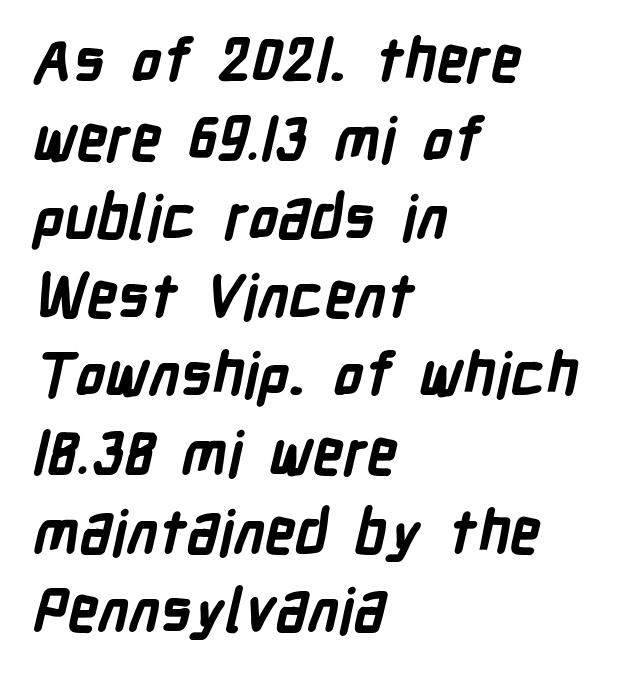
Q: Is the text bold? A: Yes.
Q: Is the typeface a serif or a sans-serif typeface? A: Sans-serif.
Q: Is the text underlined? A: No.
Q: How is the paragraph aligned? A: Left-aligned.
Q: Is the spacing between letters normal or unusually wide? A: Normal.
Q: Is the spacing between lines tight, normal or loose? A: Normal.
Q: Width (condensed, normal, or wide)? A: Condensed.
Q: Stroke contrast? A: Low.
Q: x-height? A: Medium.
Q: Monospaced? A: No.
